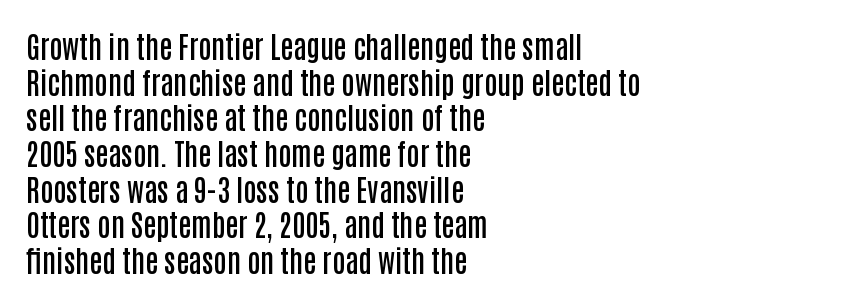
This sample uses an upright cut, with every glyph sitting square on the baseline. A student would call this left alignment; a typographer would say flush left, rag right. The passage shown is not underscored anywhere. Stroke thickness is moderately raised; the sample reads as semibold.
